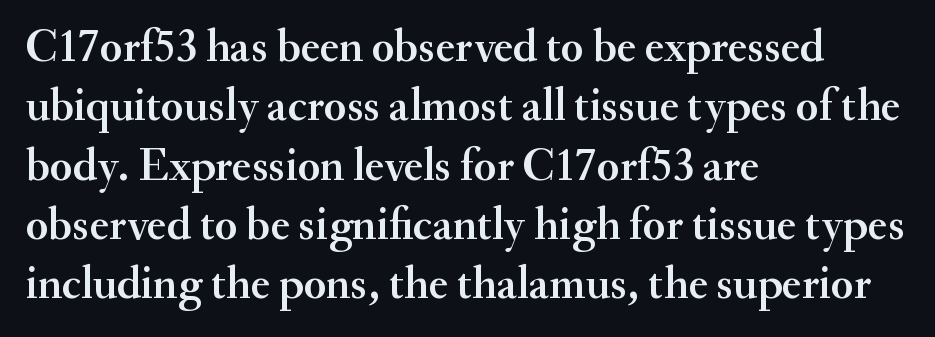
Q: Is the text italic (slanted)? A: No, it is upright.
Q: Is the typeface a serif or a sans-serif typeface? A: Serif.
Q: Is the text underlined? A: No.
Q: How is the paragraph aligned? A: Left-aligned.
Q: Is the spacing between letters normal or unusually wide? A: Normal.
Q: Is the spacing between lines tight, normal or loose? A: Normal.
Q: Width (condensed, normal, or wide)? A: Normal.
Q: Stroke contrast? A: Medium.
Q: x-height? A: Small.
Q: Monospaced? A: No.
